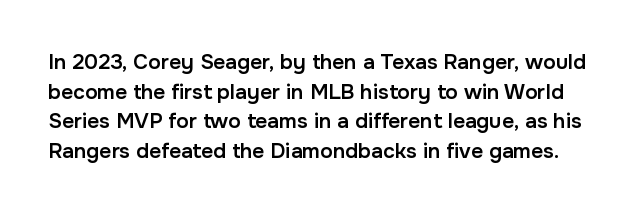
Q: Is the text bold? A: Semi-bold.
Q: Is the text italic (slanted)? A: No, it is upright.
Q: Is the text underlined? A: No.
Q: Is the spacing between letters normal or unusually wide? A: Normal.
Q: Is the spacing between lines tight, normal or loose? A: Normal.
